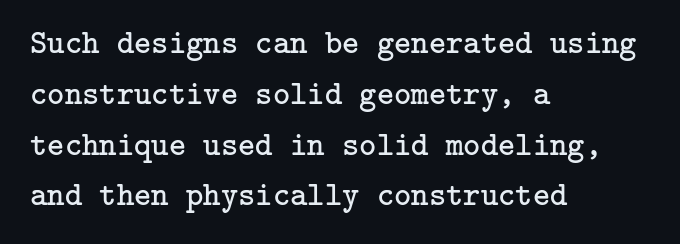
{"serif": "yes", "italic": "no", "bold": "no", "weight": "regular", "width": "normal", "stroke_contrast": "low", "x_height": "medium", "underline": "no", "align": "left", "line_spacing": "normal", "line_spacing_ratio": 1.54, "letter_spacing": "normal", "letter_spacing_em": 0.0, "glyph_px": 33}
